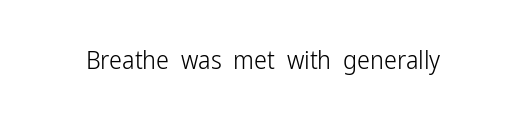
The image shows 26 px text type, upright; set normal letter spacing, not underlined.
